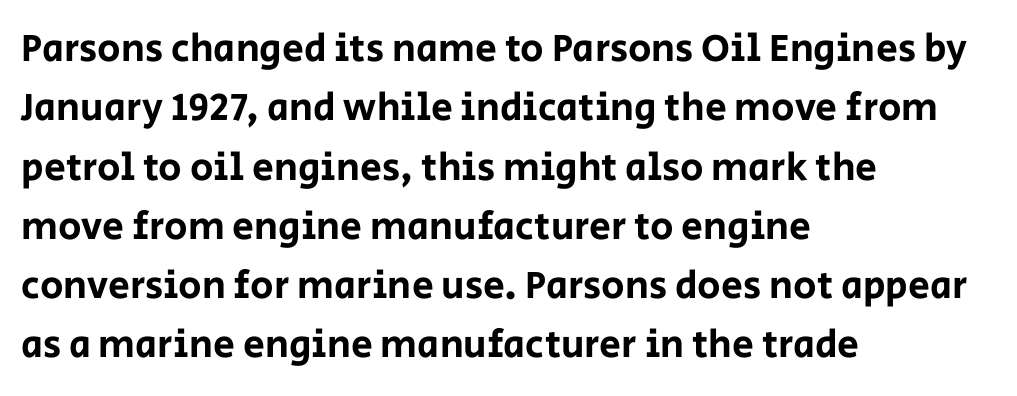
This sample keeps an unexceptional amount of space between lines. Tall strokes in this sample are plumb rather than angled. Casual observation: everything's shoved over to the left. Character widths vary here, with narrow letters taking less room than wide ones. Letter spacing: default. What kind of face is this? One without serifs — a sans.
